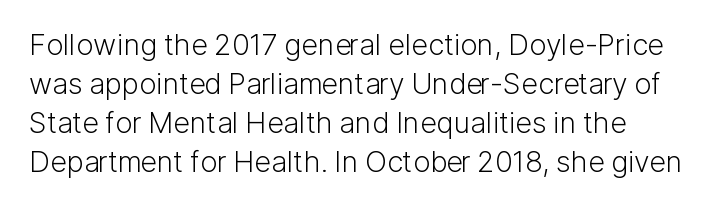
Q: Is the text bold? A: No.
Q: Is the text italic (slanted)? A: No, it is upright.
Q: Is the typeface a serif or a sans-serif typeface? A: Sans-serif.
Q: Is the text underlined? A: No.
Q: How is the paragraph aligned? A: Left-aligned.
Q: Is the spacing between letters normal or unusually wide? A: Normal.
Q: Is the spacing between lines tight, normal or loose? A: Normal.
Q: Width (condensed, normal, or wide)? A: Normal.
Q: Stroke contrast? A: Low.
Q: x-height? A: Medium.
Q: Monospaced? A: No.
